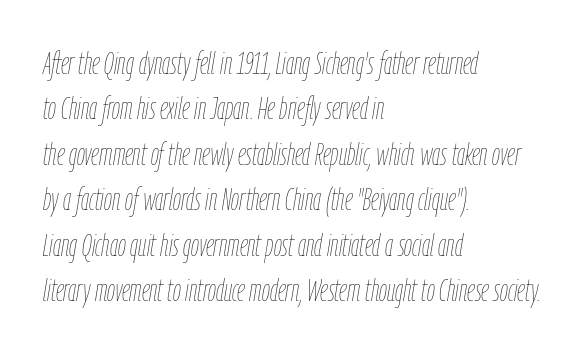
The face used here has a pronounced slope to its letters. You could not count columns in this text — the font is proportionally spaced. Glance below the letters and you will spot only blank space. Line beginnings align vertically; line endings do not.
